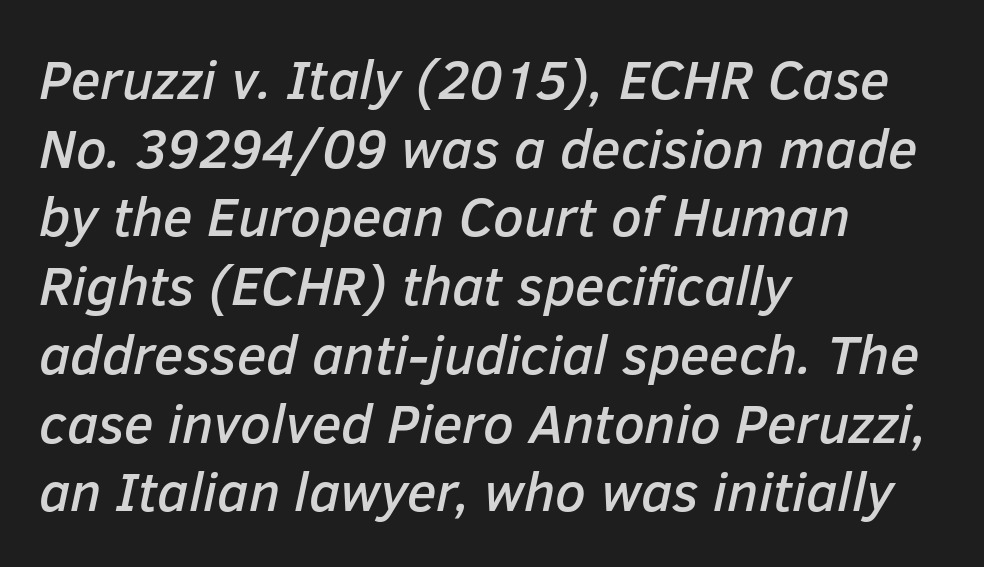
{"italic": "yes", "lean": "right", "slant_degrees": 12, "width": "normal", "stroke_contrast": "low", "x_height": "medium", "monospaced": "no", "underline": "no", "align": "left", "line_spacing": "normal", "line_spacing_ratio": 1.25, "letter_spacing": "normal", "letter_spacing_em": 0.0, "glyph_px": 55}
